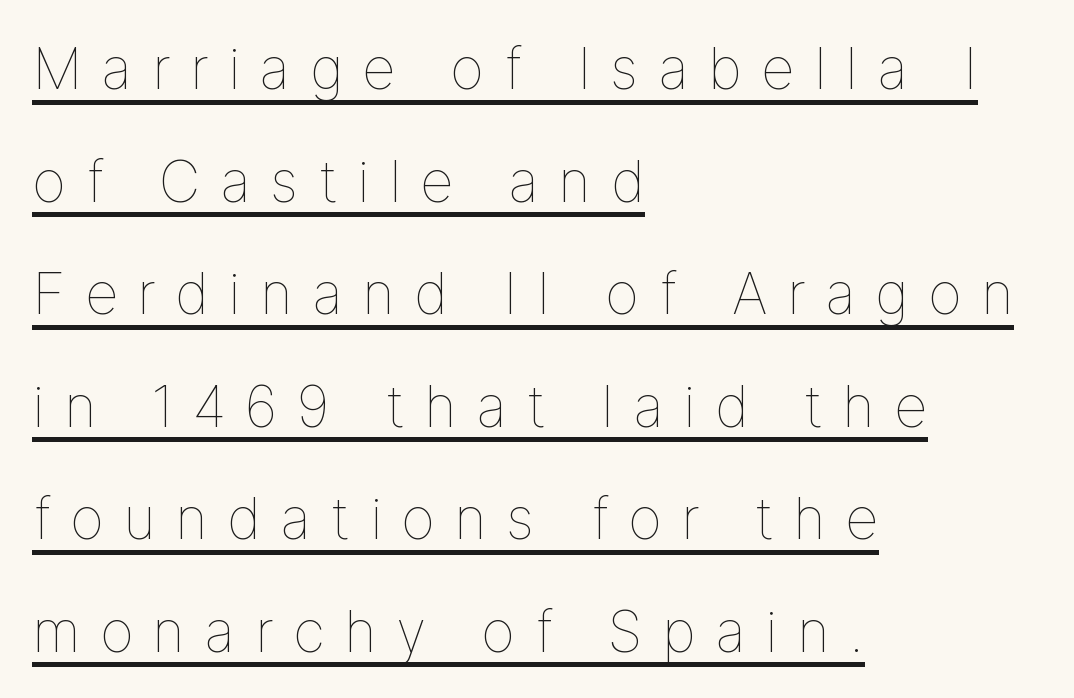
The passage shown stacks its lines with a broad gap. A typographer would call this underscored text. Notice how the passage keeps a crisp vertical edge on the left only. The strokes carry an ordinary text weight at most. Here the designer chose a conventional face with non-uniform glyph widths. Vertical strokes here are truly vertical.
